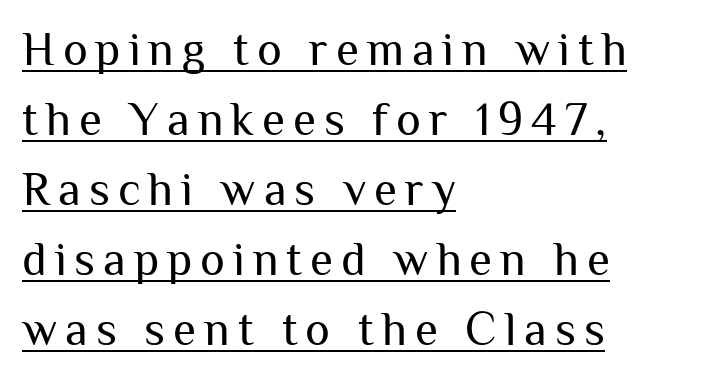
Q: Is the text bold? A: No.
Q: Is the text italic (slanted)? A: No, it is upright.
Q: Is the typeface a serif or a sans-serif typeface? A: Sans-serif.
Q: Is the text underlined? A: Yes.
Q: How is the paragraph aligned? A: Left-aligned.
Q: Is the spacing between lines tight, normal or loose? A: Normal.
Q: Width (condensed, normal, or wide)? A: Normal.
Q: Stroke contrast? A: Medium.
Q: x-height? A: Medium.
Q: Monospaced? A: No.
